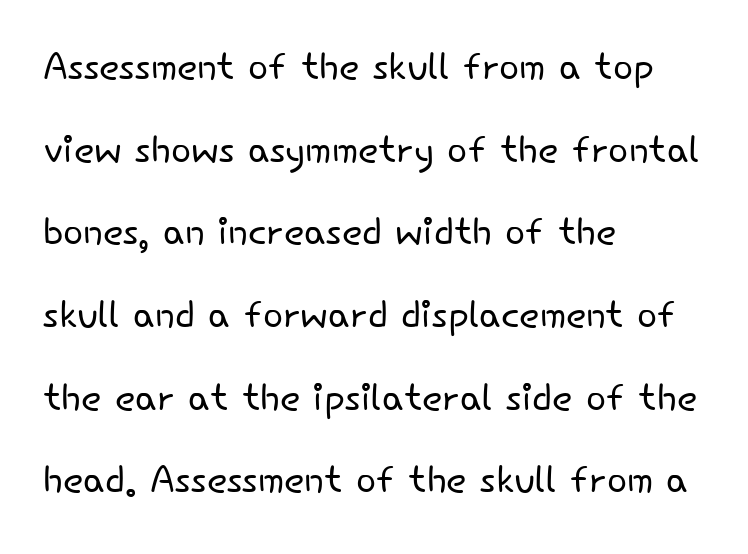
The text block is weighted toward the left margin, trailing off unevenly rightward. Regarding leading, the lines here are spaced in the standard way. Each letter's strokes conclude bluntly, with no projecting serifs. The face used here is proportionally spaced, like ordinary book or web type. Honestly, there is no underline to notice here at all.
